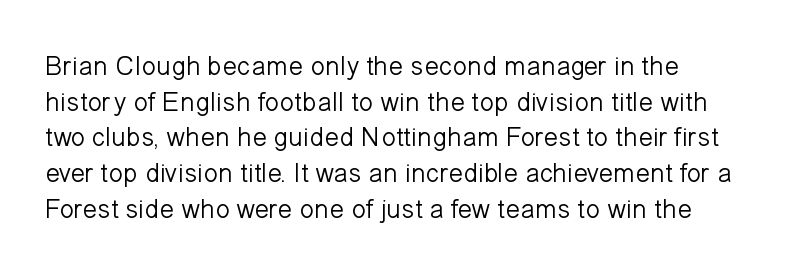
The image shows 27 px text type, upright; set normal line spacing (1.32x), normal letter spacing, not underlined.
